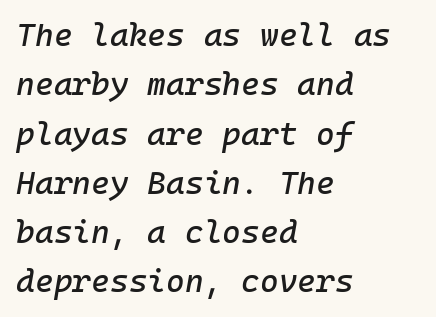
The image shows 32 px text type, italic (leaning right), monospaced; set left-aligned, normal line spacing (1.54x), normal letter spacing, not underlined; low stroke contrast and a medium x-height.
